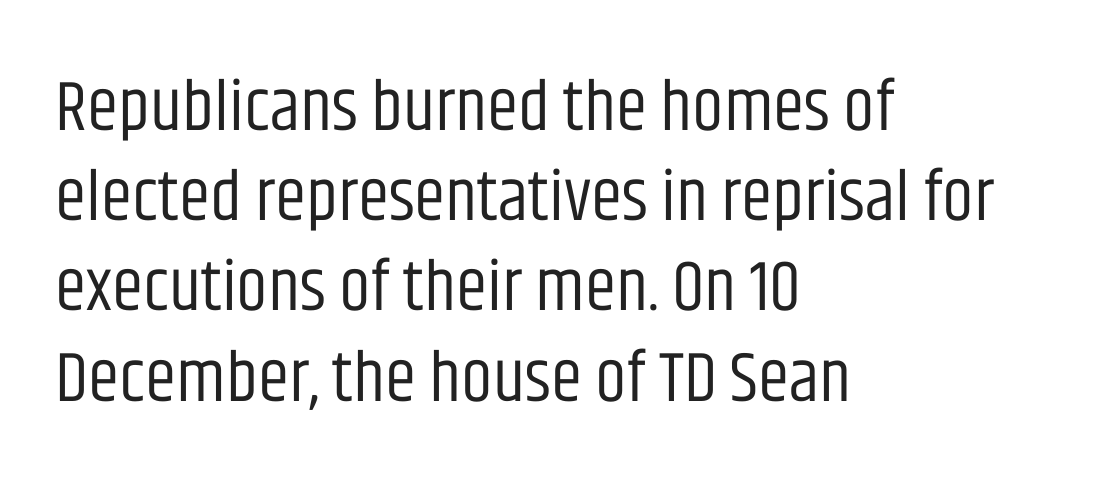
Q: Is the text bold? A: No.
Q: Is the text italic (slanted)? A: No, it is upright.
Q: Is the typeface a serif or a sans-serif typeface? A: Sans-serif.
Q: Is the text underlined? A: No.
Q: How is the paragraph aligned? A: Left-aligned.
Q: Is the spacing between letters normal or unusually wide? A: Normal.
Q: Is the spacing between lines tight, normal or loose? A: Normal.
Q: Width (condensed, normal, or wide)? A: Condensed.
Q: Stroke contrast? A: Low.
Q: x-height? A: Large.
Q: Monospaced? A: No.
